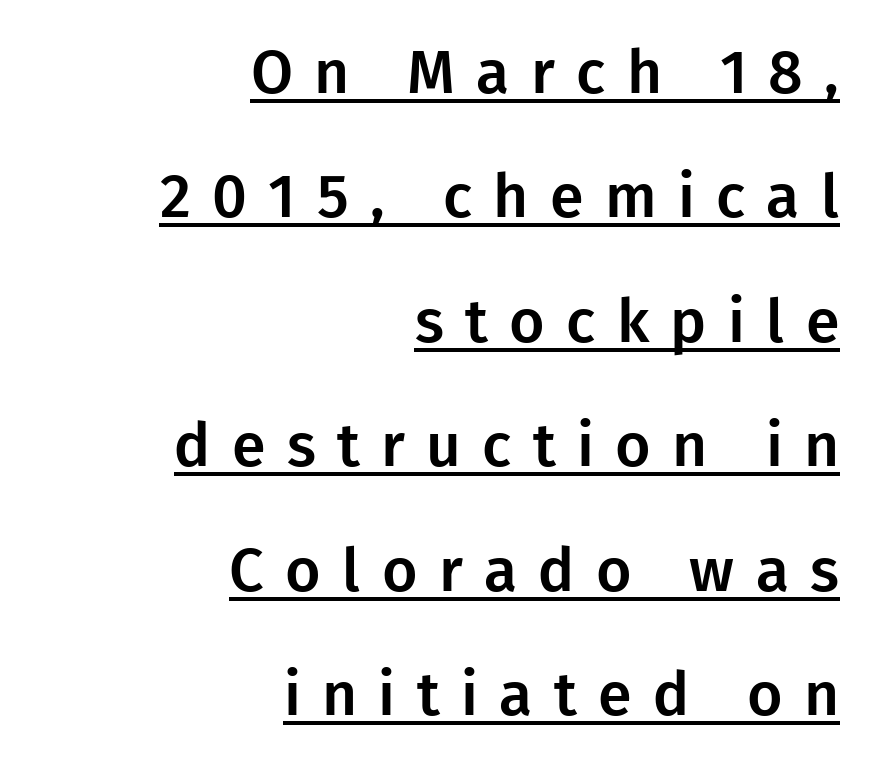
The image shows 61 px sans-serif type, upright; set right-aligned, loose line spacing (2.04x), unusually wide letter spacing (+0.35 em), underlined; low stroke contrast and a medium x-height.
